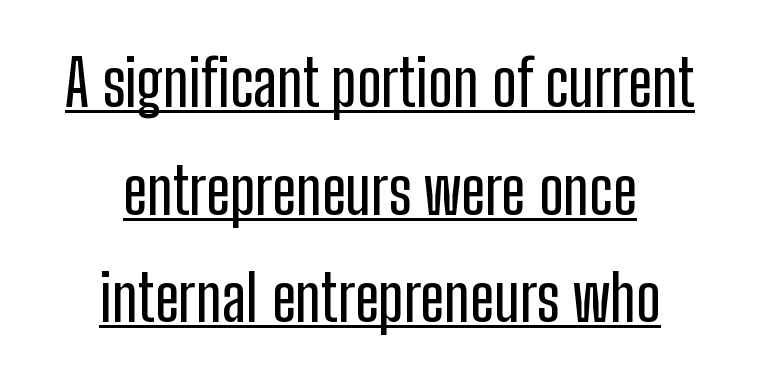
The axis of the letterforms is exactly vertical. This sample uses a sans-serif face. The leading is moderate, giving the passage an even texture. The text block is weighted toward neither margin, spreading evenly from the middle. Each line of the rendering has a horizontal stroke beneath the glyphs.
